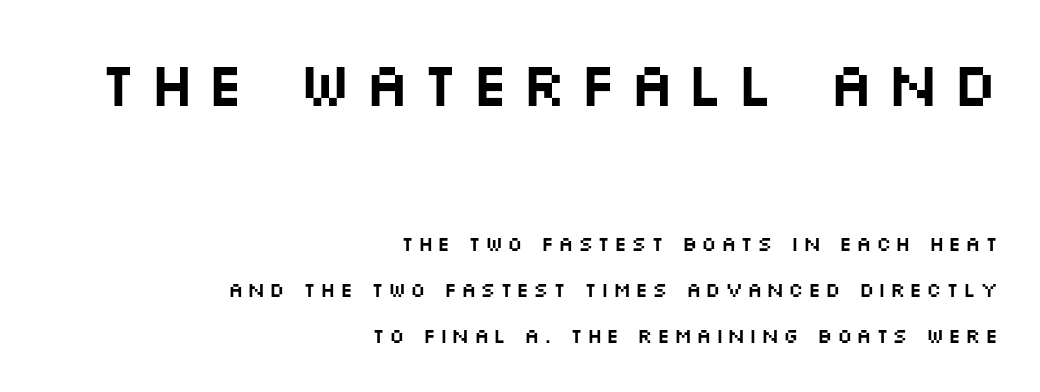
The characters display no serif detailing; their extremities are plain. Interline gaps are noticeably wide in this sample. Top chunk: large. Bottom chunk: small. Proportional: the letters do not fall into vertical columns. Check the space under the baseline: it is left empty. The passage is arranged like a letterhead date or caption credit — flush right.
